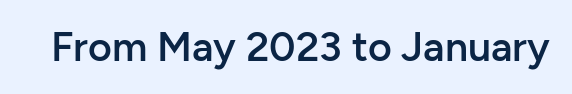
Nothing unusual about the tracking: characters are spaced as the font intends. Italic: no, the glyphs are upright roman. The specimen omits any rule beneath the text block's lines. On the weight axis this lands at semibold, roughly 600. Here the designer chose a conventional face with non-uniform glyph widths. The letters carry no serifs — their stems end cleanly without finishing strokes.
